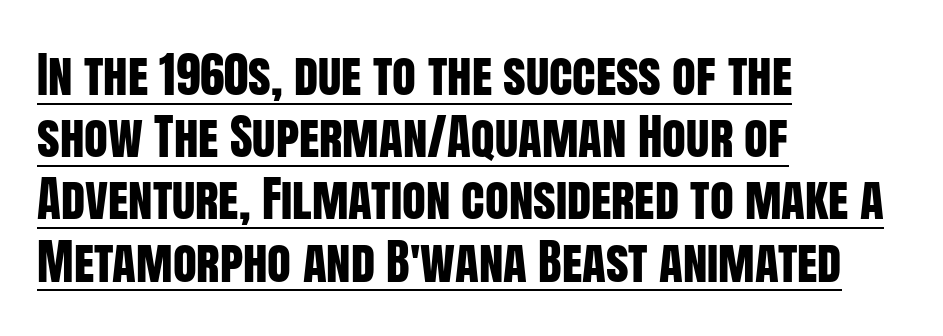
Q: Is the text italic (slanted)? A: No, it is upright.
Q: Is the typeface a serif or a sans-serif typeface? A: Sans-serif.
Q: Is the text underlined? A: Yes.
Q: How is the paragraph aligned? A: Left-aligned.
Q: Is the spacing between letters normal or unusually wide? A: Normal.
Q: Is the spacing between lines tight, normal or loose? A: Normal.
Q: Width (condensed, normal, or wide)? A: Condensed.
Q: Stroke contrast? A: Low.
Q: x-height? A: Large.
Q: Monospaced? A: No.
